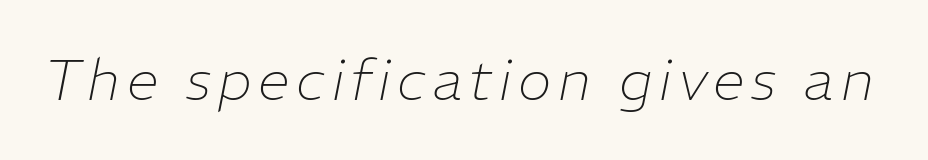
These glyphs show unthickened strokes, regular width or finer. Style check: oblique. Underline: absent. Proportional: the letters do not fall into vertical columns.
